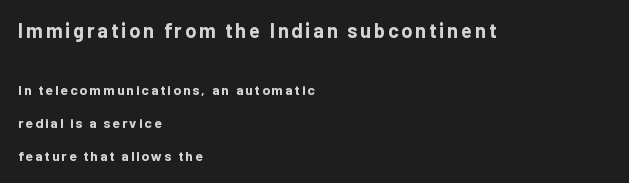
Leading is clearly above the norm, producing a sparse column. Posture: upright roman. Clear beneath every line of the passage. These lines stack with their left ends in a neat column.
